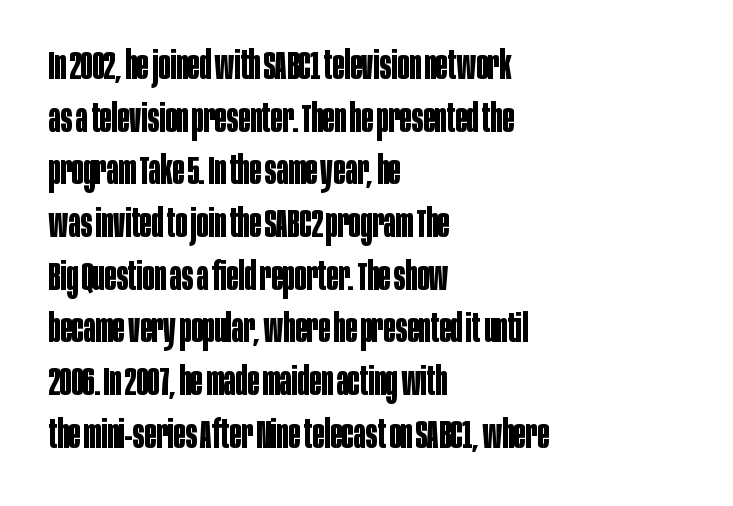
The image shows 39 px bold, condensed sans-serif type, upright; set left-aligned, normal line spacing (1.35x), normal letter spacing, not underlined; low stroke contrast and a large x-height.
